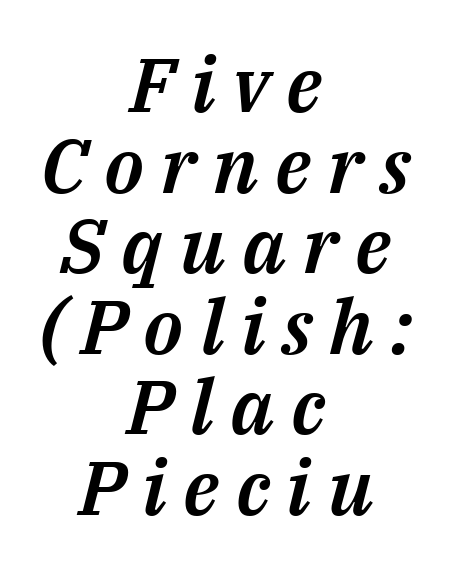
The image shows 76 px text type, italic (leaning right); set centered, tight line spacing (1.06x), unusually wide letter spacing (+0.22 em), not underlined; medium stroke contrast and a medium x-height.
